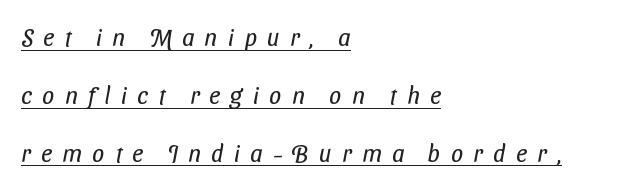
{"bold": "no", "underline": "yes", "align": "left", "line_spacing": "loose", "line_spacing_ratio": 2.41, "letter_spacing": "wide", "letter_spacing_em": 0.43, "glyph_px": 24}
